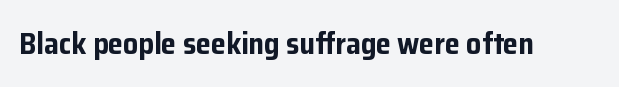
{"serif": "no", "italic": "no", "bold": "yes", "weight": "bold", "width": "normal", "stroke_contrast": "low", "x_height": "medium", "monospaced": "no", "underline": "no", "letter_spacing": "normal", "letter_spacing_em": 0.0, "glyph_px": 30}
